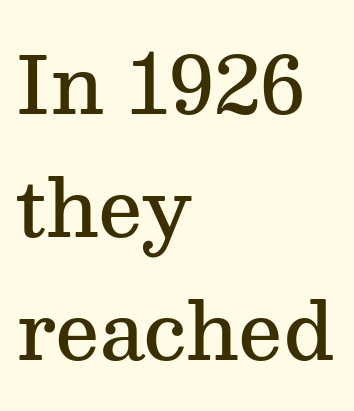
Q: Is the text bold? A: Semi-bold.
Q: Is the text italic (slanted)? A: No, it is upright.
Q: Is the typeface a serif or a sans-serif typeface? A: Serif.
Q: Is the text underlined? A: No.
Q: How is the paragraph aligned? A: Left-aligned.
Q: Is the spacing between letters normal or unusually wide? A: Normal.
Q: Is the spacing between lines tight, normal or loose? A: Normal.
Q: Width (condensed, normal, or wide)? A: Normal.
Q: Stroke contrast? A: Medium.
Q: x-height? A: Medium.
Q: Monospaced? A: No.
